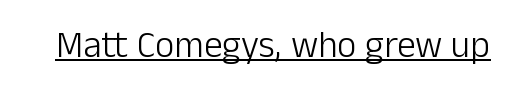
The image shows 37 px light sans-serif type, upright; set normal letter spacing, underlined; low stroke contrast and a medium x-height.
